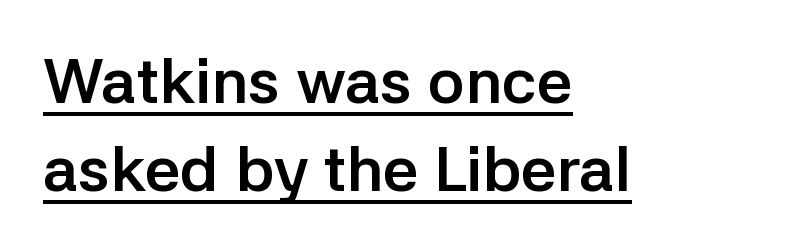
Words appear dense and cohesive because spacing is normal. The axis of the letterforms is exactly vertical. Descenders here cross a horizontal rule under the line. The font family rendered here belongs to the sans-serif group. The face used here is proportionally spaced, like ordinary book or web type. A dark, heavy texture on the line: the type is bold.
